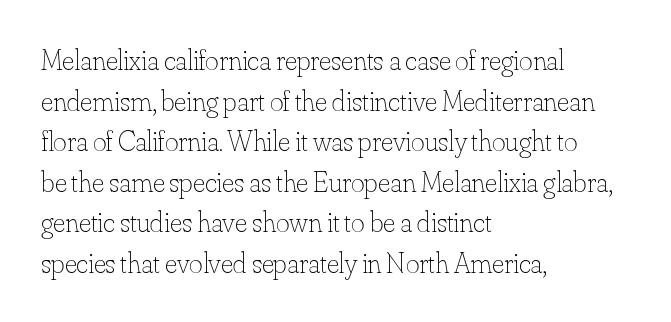
Compared with a centered layout, this one pins lines to the left instead. Line spacing here is normal. Stems here are at most as thick as an everyday book face. Posture: upright roman. A typesetter would call this proportional, since set widths differ per character.
